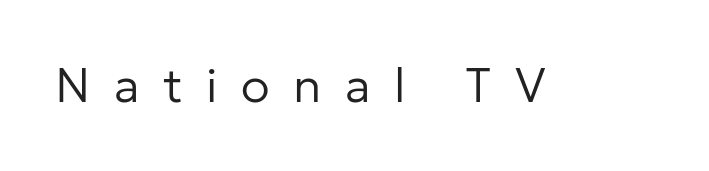
The image shows 48 px regular-weight sans-serif type, upright; set unusually wide letter spacing (+0.49 em), not underlined; low stroke contrast and a medium x-height.
